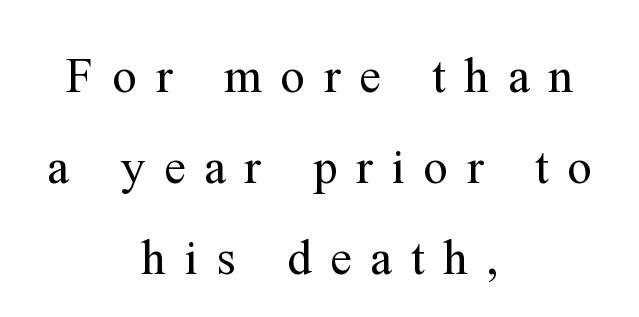
The strokes are not fattened; the text isn't bold. Characters follow at a spacing far wider than the type designer built in. Descenders hang freely into open space. The setting favours the middle, as headings and verse often do.
